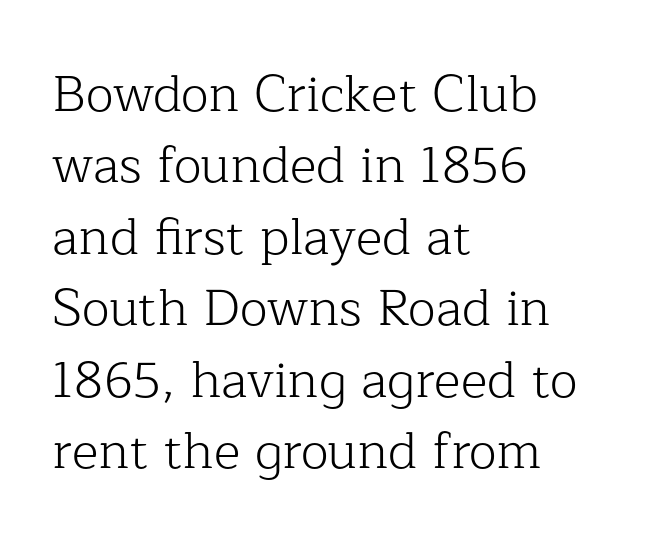
Q: Is the text bold? A: No.
Q: Is the text italic (slanted)? A: No, it is upright.
Q: Is the typeface a serif or a sans-serif typeface? A: Serif.
Q: Is the text underlined? A: No.
Q: How is the paragraph aligned? A: Left-aligned.
Q: Is the spacing between letters normal or unusually wide? A: Normal.
Q: Is the spacing between lines tight, normal or loose? A: Normal.
Q: Width (condensed, normal, or wide)? A: Normal.
Q: Stroke contrast? A: Low.
Q: x-height? A: Medium.
Q: Monospaced? A: No.
